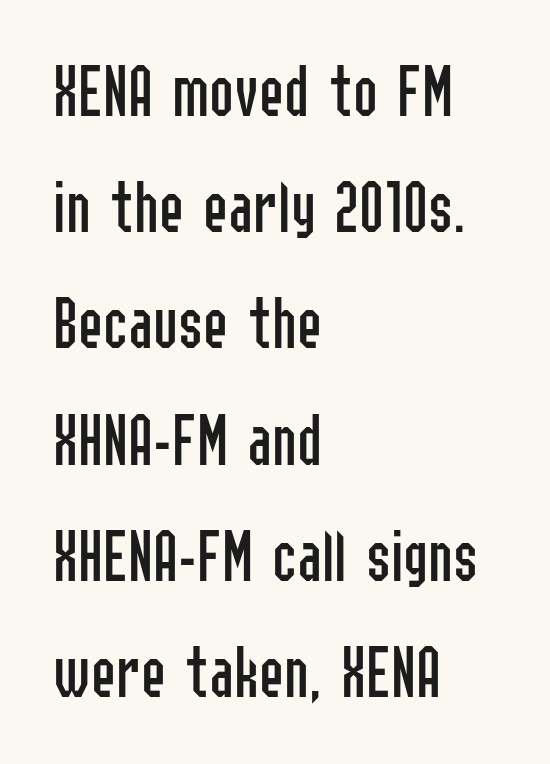
{"serif": "no", "italic": "no", "bold": "no", "weight": "regular", "width": "condensed", "stroke_contrast": "low", "x_height": "medium", "monospaced": "no", "underline": "no", "align": "left", "line_spacing": "normal", "line_spacing_ratio": 1.55, "letter_spacing": "normal", "letter_spacing_em": 0.0, "glyph_px": 75}
